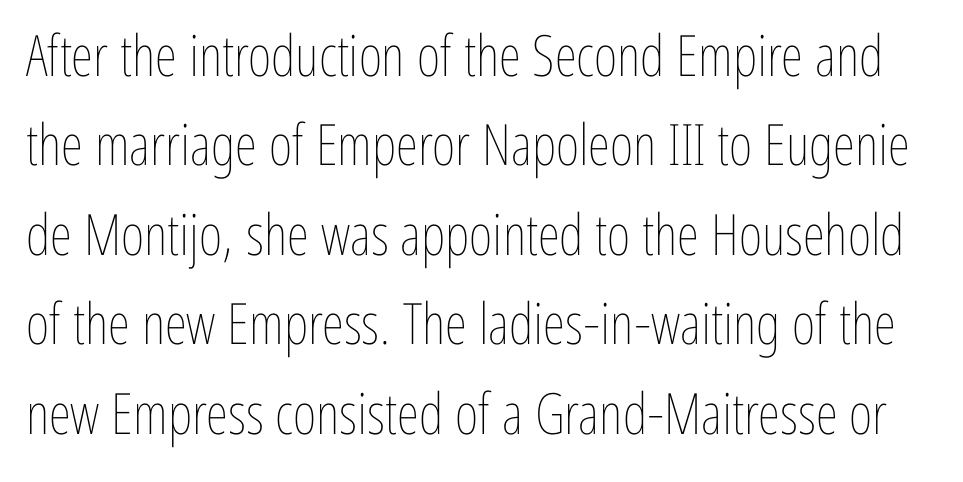
The image shows 57 px thin, condensed type, upright; set normal line spacing (1.57x), normal letter spacing, not underlined; low stroke contrast and a medium x-height.
